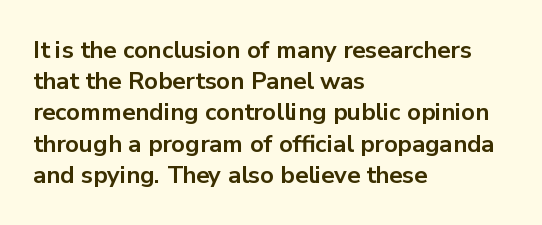
Every letter is thick-stroked: bold, no question. Line starts are locked; line ends wander. What's the leading like? Ordinary, nothing unusual. Glance below the letters and you will spot only blank space.
